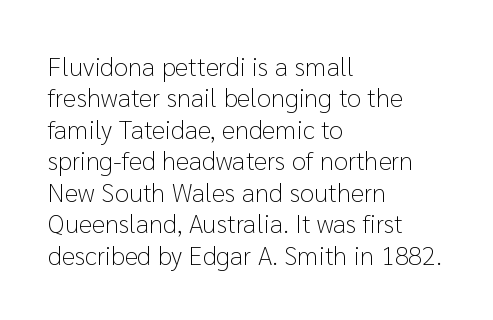
What stands out about the letter spacing? Nothing — it is the standard amount. The rendering anchors every line to the left-hand side. A light-to-regular cut is what we see here. Ordinary non-slanted type is in use.
